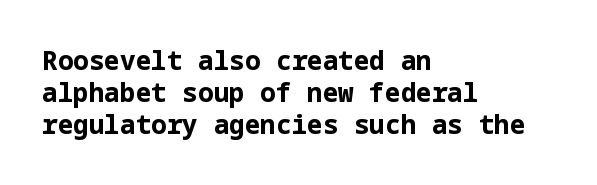
Descenders hang freely into open space. Rendered with straight, roman letterforms. The strokes are fattened all the way to bold. This rendering uses left alignment, leaving the right contour irregular.
